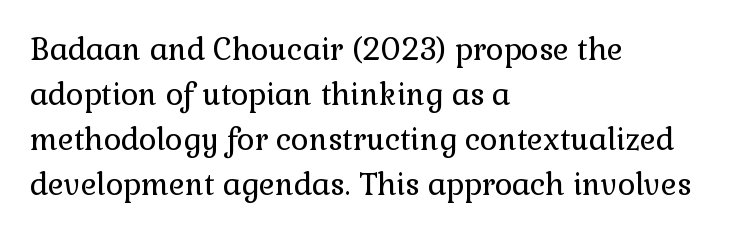
Q: Is the text bold? A: No.
Q: Is the text italic (slanted)? A: No, it is upright.
Q: Is the typeface a serif or a sans-serif typeface? A: Serif.
Q: Is the text underlined? A: No.
Q: How is the paragraph aligned? A: Left-aligned.
Q: Is the spacing between letters normal or unusually wide? A: Normal.
Q: Is the spacing between lines tight, normal or loose? A: Normal.
Q: Width (condensed, normal, or wide)? A: Normal.
Q: x-height? A: Medium.
Q: Monospaced? A: No.
